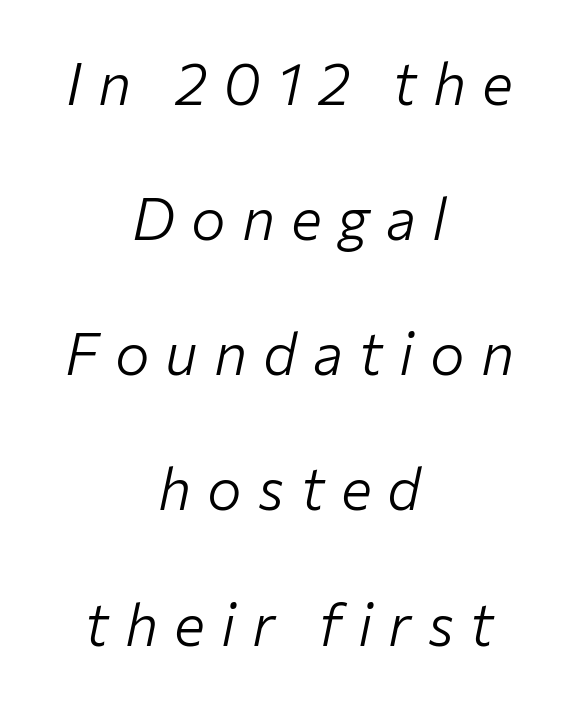
The image shows 58 px light type, italic (leaning right); set centered, loose line spacing (2.33x), unusually wide letter spacing (+0.28 em), not underlined; low stroke contrast and a medium x-height.
